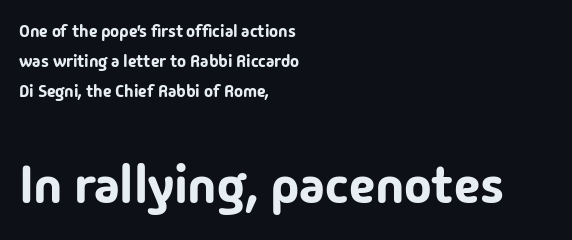
The letters sit at their default tracking, neither squeezed nor spread. The following chunk of copy outweighs the initial chunk in type size. The baseline area is clear. If you drew a line through each stem, it would be perfectly vertical. Line beginnings align vertically; line endings do not.
